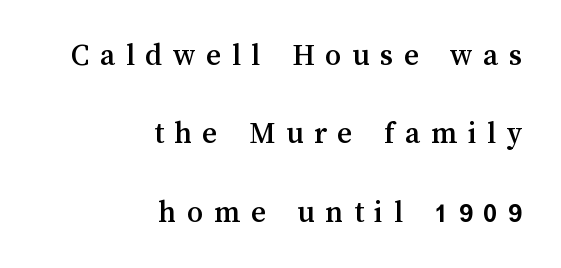
Q: Is the text italic (slanted)? A: No, it is upright.
Q: Is the text underlined? A: No.
Q: How is the paragraph aligned? A: Right-aligned.
Q: Is the spacing between letters normal or unusually wide? A: Unusually wide.
Q: Is the spacing between lines tight, normal or loose? A: Loose.
Q: Width (condensed, normal, or wide)? A: Normal.
Q: Stroke contrast? A: Medium.
Q: x-height? A: Medium.
Q: Monospaced? A: No.
